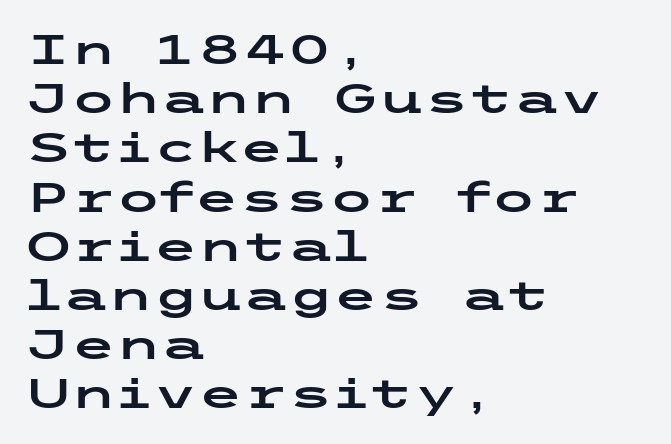
Short note: letters normally spaced. No word sits above an underline. Short and long lines alike share a common starting point at left. The designer went with a sans here, leaving each stem footless. Notice how the stems are strictly vertical — no italics here.
